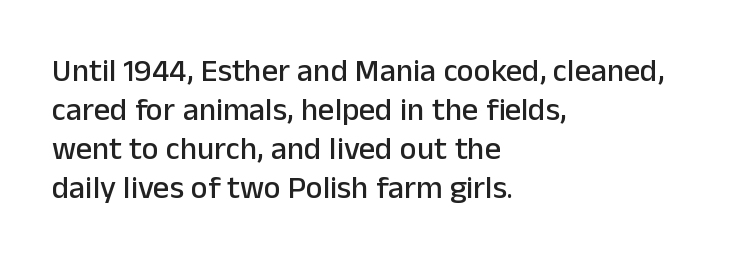
Q: Is the text italic (slanted)? A: No, it is upright.
Q: Is the typeface a serif or a sans-serif typeface? A: Sans-serif.
Q: Is the text underlined? A: No.
Q: How is the paragraph aligned? A: Left-aligned.
Q: Is the spacing between letters normal or unusually wide? A: Normal.
Q: Width (condensed, normal, or wide)? A: Normal.
Q: Stroke contrast? A: Low.
Q: x-height? A: Medium.
Q: Monospaced? A: No.
